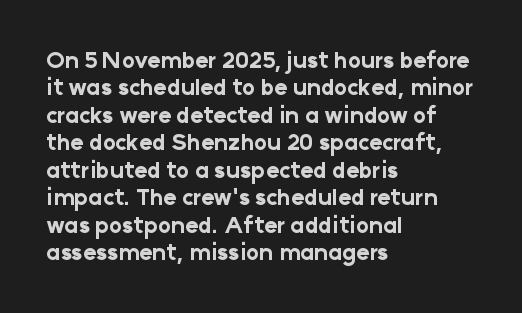
Q: Is the text bold? A: Yes.
Q: Is the text italic (slanted)? A: No, it is upright.
Q: Is the text underlined? A: No.
Q: How is the paragraph aligned? A: Left-aligned.
Q: Is the spacing between letters normal or unusually wide? A: Normal.
Q: Is the spacing between lines tight, normal or loose? A: Normal.
